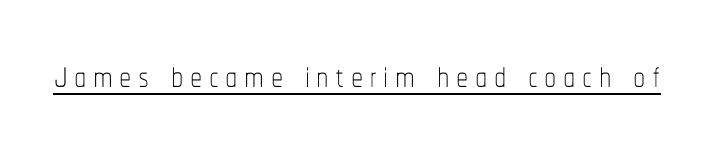
Looks like regular typesetting: each glyph gets only the width it needs. Vertical stems look standard width or narrower in stroke. Every word sits above its own underline. Upright lettering throughout.
